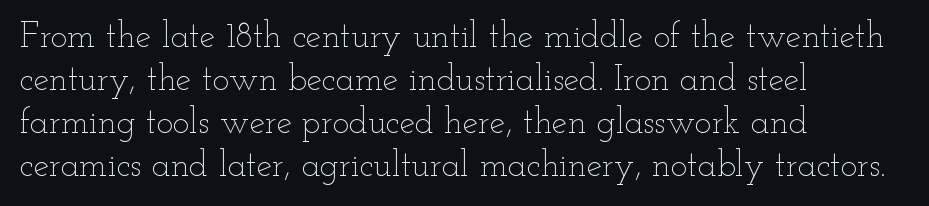
The image shows 35 px thin, wide type, upright; set left-aligned, line spacing 1.23x, normal letter spacing, not underlined; low stroke contrast and a small x-height.
